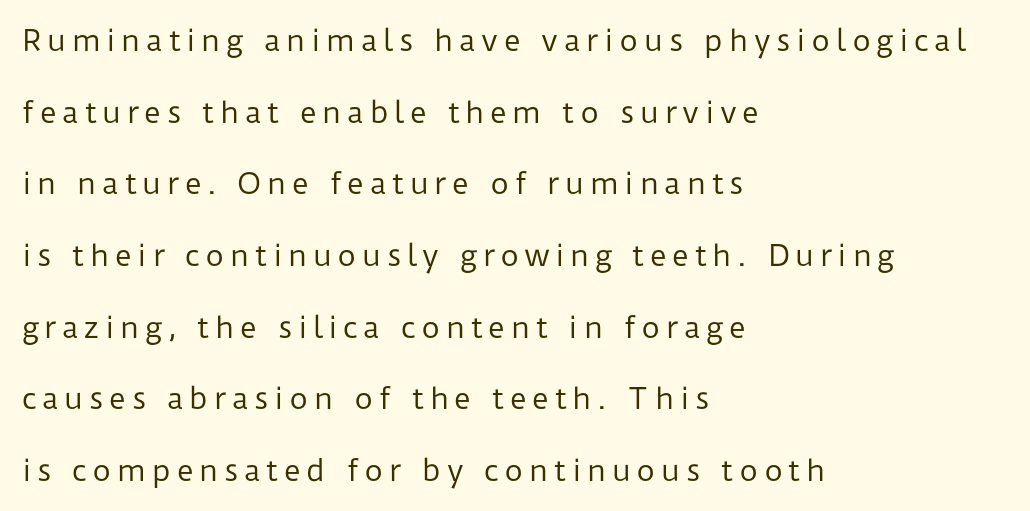
The image shows 29 px regular-weight sans-serif type, upright; set left-aligned, loose line spacing (2.47x), not underlined; low stroke contrast and a medium x-height.
